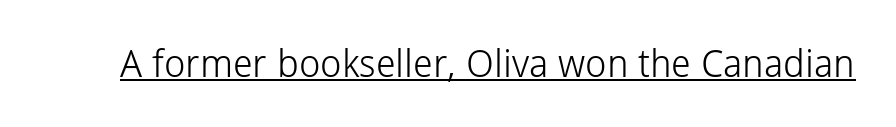
The image shows 38 px light sans-serif type, upright; set normal letter spacing, underlined; low stroke contrast and a medium x-height.
